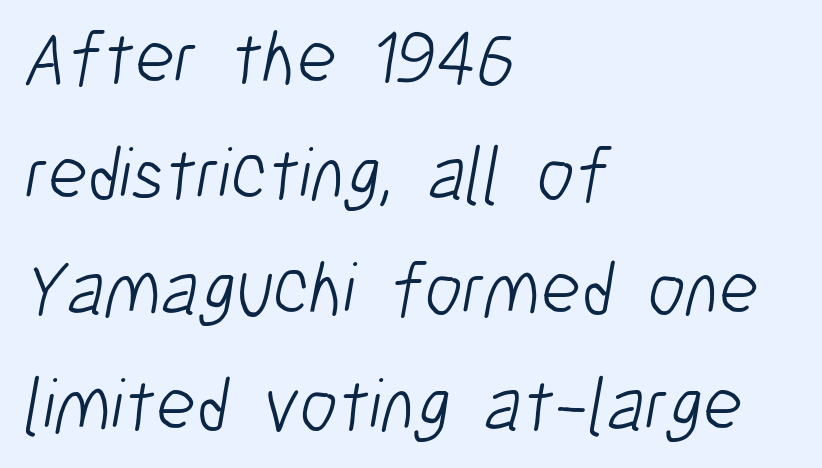
Q: Is the text bold? A: No.
Q: Is the typeface a serif or a sans-serif typeface? A: Sans-serif.
Q: Is the text underlined? A: No.
Q: How is the paragraph aligned? A: Left-aligned.
Q: Is the spacing between letters normal or unusually wide? A: Normal.
Q: Is the spacing between lines tight, normal or loose? A: Normal.
Q: Width (condensed, normal, or wide)? A: Condensed.
Q: Stroke contrast? A: Low.
Q: x-height? A: Medium.
Q: Monospaced? A: No.
